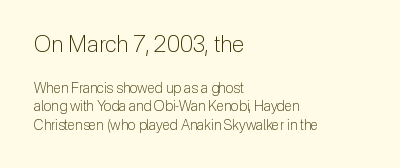
{"italic": "no", "bold": "no", "underline": "no", "align": "left", "line_spacing": "normal", "line_spacing_ratio": 1.3, "letter_spacing": "normal", "letter_spacing_em": 0.0, "larger_block": "first", "size_ratio": 1.64, "glyph_px": 23}
